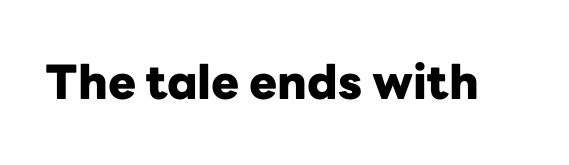
{"serif": "no", "italic": "no", "bold": "yes", "weight": "heavy", "width": "normal", "stroke_contrast": "low", "x_height": "medium", "monospaced": "no", "underline": "no", "letter_spacing": "normal", "letter_spacing_em": 0.0, "glyph_px": 47}
